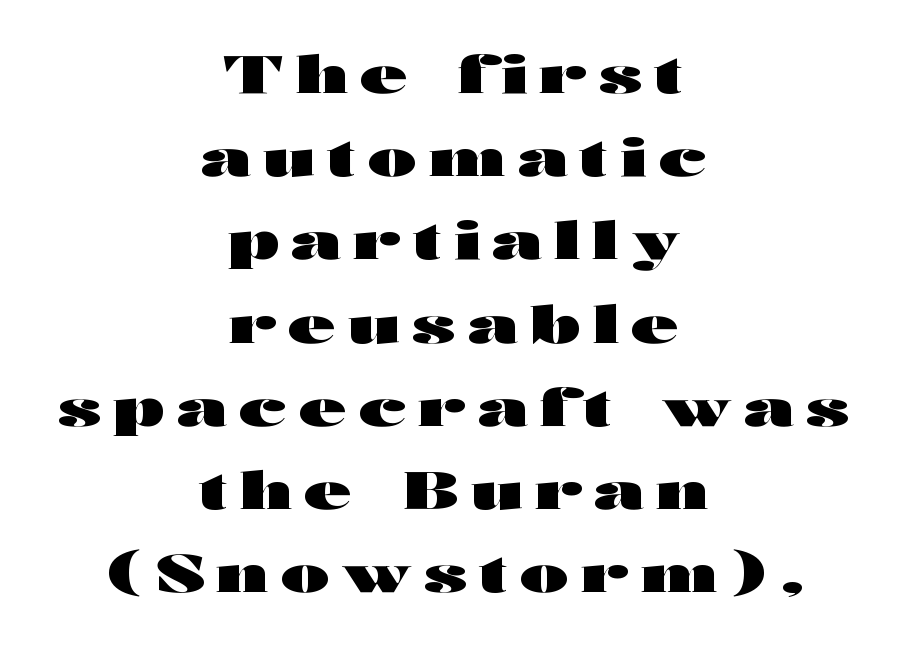
The image shows 52 px heavy, wide type, upright; set centered, normal line spacing (1.6x), unusually wide letter spacing (+0.24 em), not underlined; high stroke contrast and a medium x-height.
